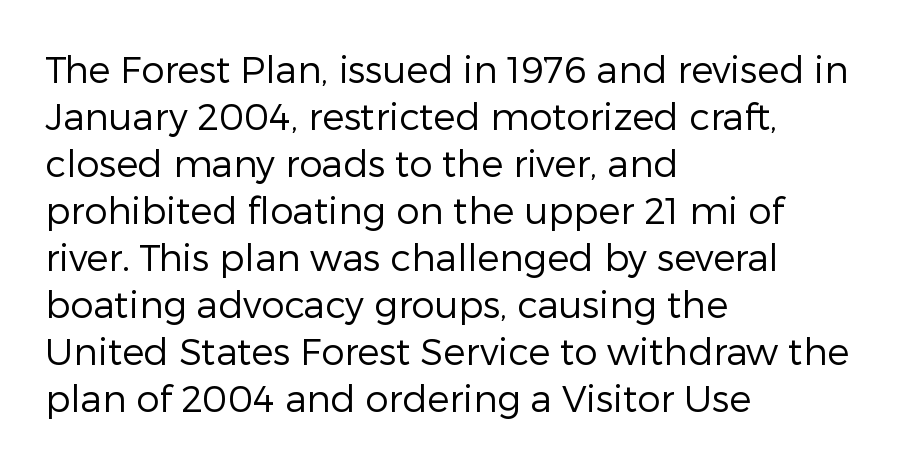
Q: Is the text bold? A: No.
Q: Is the text italic (slanted)? A: No, it is upright.
Q: Is the typeface a serif or a sans-serif typeface? A: Sans-serif.
Q: Is the text underlined? A: No.
Q: How is the paragraph aligned? A: Left-aligned.
Q: Is the spacing between letters normal or unusually wide? A: Normal.
Q: Is the spacing between lines tight, normal or loose? A: Normal.
Q: Width (condensed, normal, or wide)? A: Normal.
Q: Stroke contrast? A: Low.
Q: x-height? A: Medium.
Q: Monospaced? A: No.
